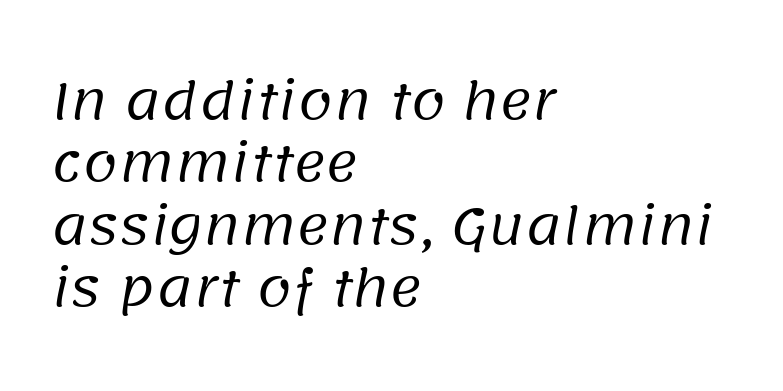
Unlike a traditional serif, this face leaves its strokes unadorned. Summary of vertical rhythm: regular, with standard interline spacing. The ragged edge is on the right, which tells us the setting is flush left. The font sits on the lighter half of the weight spectrum, regular included. A typesetter would call this proportional, since set widths differ per character.
